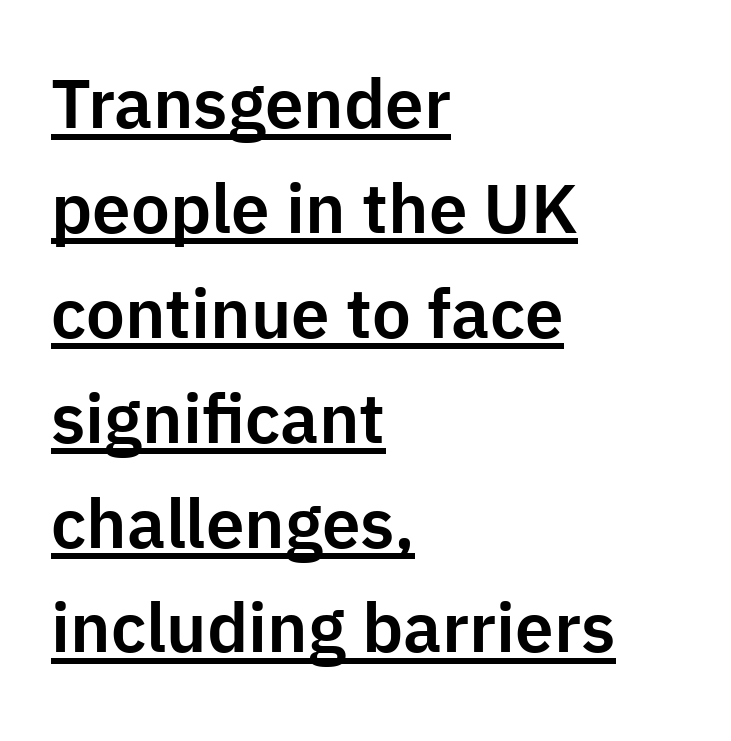
The image shows 69 px sans-serif type, upright; set left-aligned, normal line spacing (1.52x), normal letter spacing, underlined; low stroke contrast and a medium x-height.
